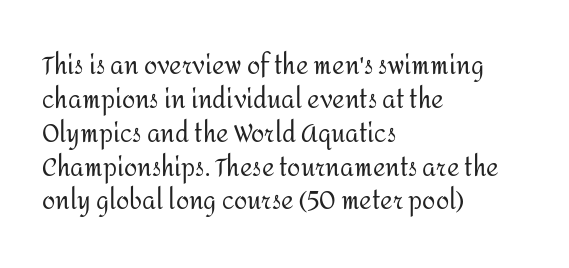
Q: Is the text bold? A: No.
Q: Is the text italic (slanted)? A: No, it is upright.
Q: Is the text underlined? A: No.
Q: How is the paragraph aligned? A: Left-aligned.
Q: Is the spacing between letters normal or unusually wide? A: Normal.
Q: Is the spacing between lines tight, normal or loose? A: Normal.
